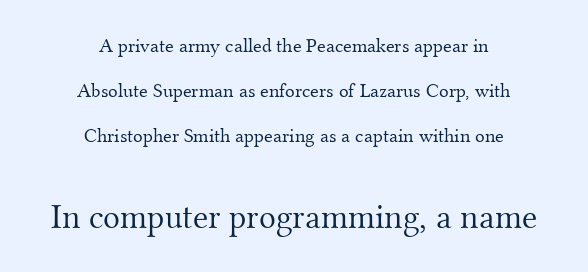
Q: Is the text bold? A: No.
Q: Is the text italic (slanted)? A: No, it is upright.
Q: Is the typeface a serif or a sans-serif typeface? A: Serif.
Q: Is the text underlined? A: No.
Q: How is the paragraph aligned? A: Centered.
Q: Is the spacing between letters normal or unusually wide? A: Normal.
Q: Is the spacing between lines tight, normal or loose? A: Loose.
Q: Which block of text is set in a larger size, the first (top) or the second (bottom)? A: The second (bottom) one.
Q: Width (condensed, normal, or wide)? A: Normal.
Q: Stroke contrast? A: Medium.
Q: x-height? A: Small.
Q: Monospaced? A: No.
